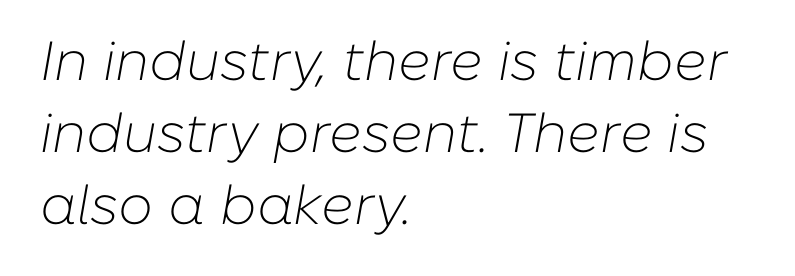
Q: Is the text bold? A: No.
Q: Is the text italic (slanted)? A: Yes, it leans right by about 10 degrees.
Q: Is the text underlined? A: No.
Q: How is the paragraph aligned? A: Left-aligned.
Q: Is the spacing between letters normal or unusually wide? A: Normal.
Q: Is the spacing between lines tight, normal or loose? A: Normal.
Q: Width (condensed, normal, or wide)? A: Normal.
Q: Stroke contrast? A: Low.
Q: x-height? A: Medium.
Q: Monospaced? A: No.
